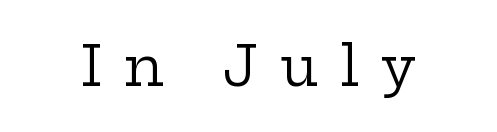
Rule under the text: the space is simply empty. Unbolded letterforms with no extra heft. Does the type have serifs? Yes, each stem ends in a small foot. This is the regular roman posture of the typeface. How are the letters spaced? Widely, with obvious added tracking. Character widths vary here, with narrow letters taking less room than wide ones.
